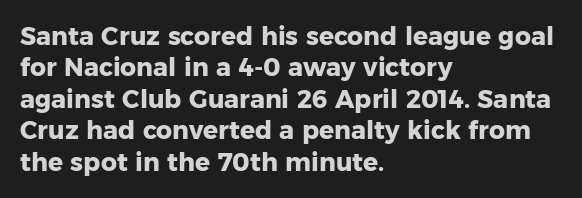
Horizontal alignment here is leftward, the default for most running prose. These lines were composed using upright roman letters. Quick note: underline off. Words appear dense and cohesive because spacing is normal. Honestly, the row spacing looks completely unremarkable. Heft: maximum for text — a bold.
